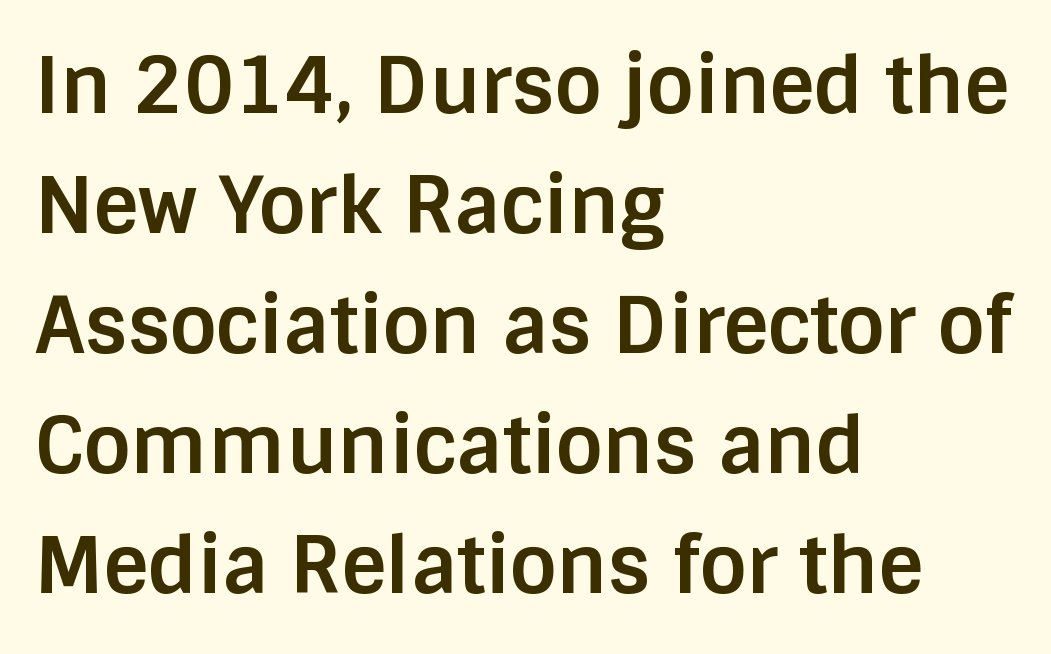
{"serif": "no", "italic": "no", "bold": "yes", "weight": "bold", "width": "normal", "stroke_contrast": "low", "x_height": "large", "monospaced": "no", "underline": "no", "align": "left", "line_spacing": "normal", "line_spacing_ratio": 1.54, "letter_spacing": "normal", "letter_spacing_em": 0.0, "glyph_px": 78}
